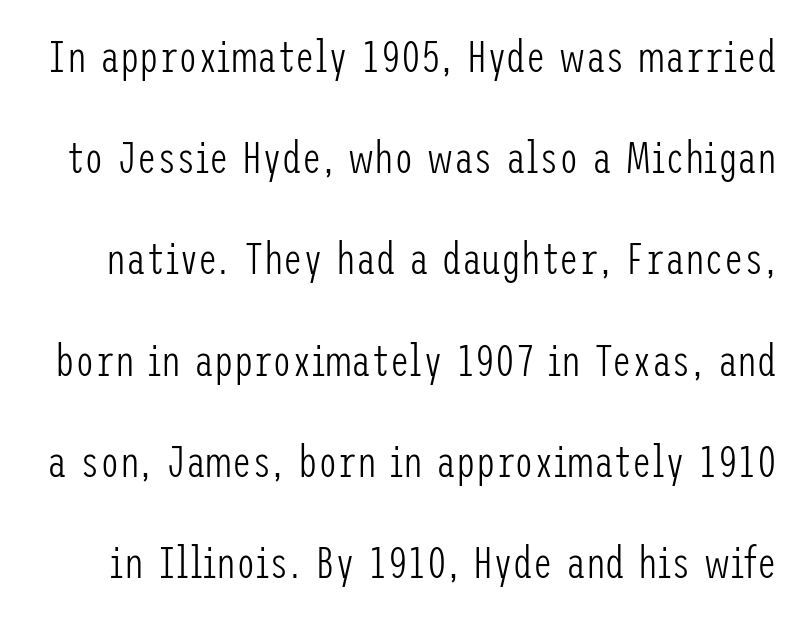
Q: Is the text bold? A: No.
Q: Is the text italic (slanted)? A: No, it is upright.
Q: Is the typeface a serif or a sans-serif typeface? A: Sans-serif.
Q: Is the text underlined? A: No.
Q: Is the spacing between letters normal or unusually wide? A: Normal.
Q: Is the spacing between lines tight, normal or loose? A: Loose.
Q: Width (condensed, normal, or wide)? A: Condensed.
Q: Stroke contrast? A: Low.
Q: x-height? A: Medium.
